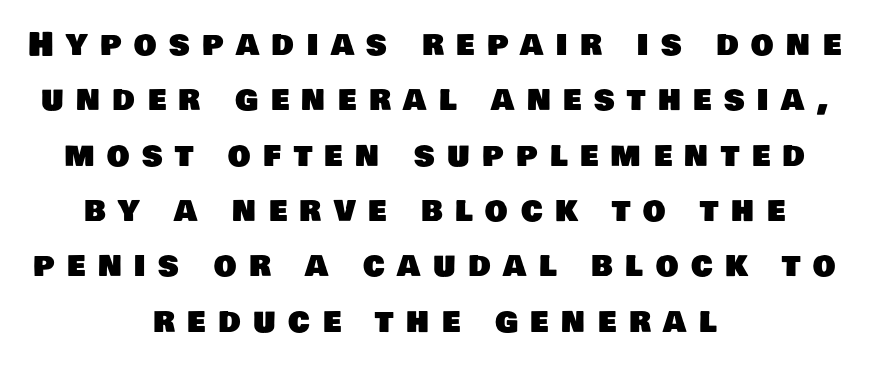
Q: Is the typeface a serif or a sans-serif typeface? A: Sans-serif.
Q: Is the text underlined? A: No.
Q: How is the paragraph aligned? A: Centered.
Q: Is the spacing between letters normal or unusually wide? A: Unusually wide.
Q: Width (condensed, normal, or wide)? A: Normal.
Q: Stroke contrast? A: Low.
Q: x-height? A: Large.
Q: Monospaced? A: No.
